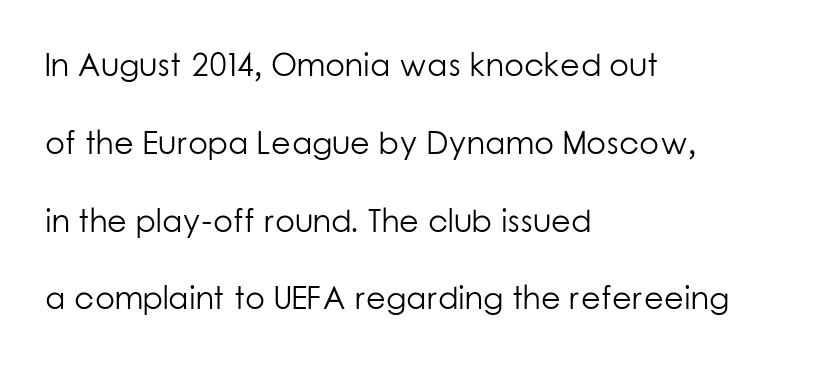
The image shows 32 px light sans-serif type, upright; set left-aligned, loose line spacing (2.43x), normal letter spacing, not underlined; low stroke contrast and a medium x-height.
